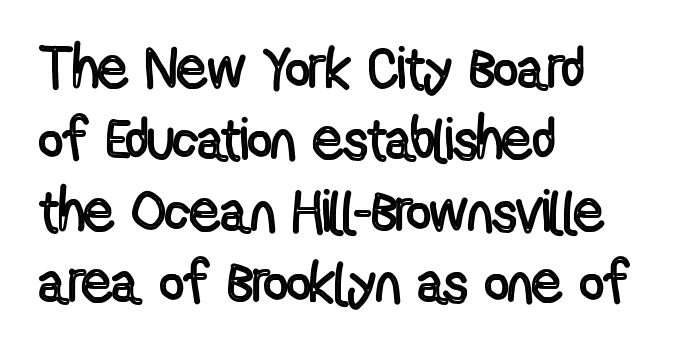
Q: Is the text italic (slanted)? A: No, it is upright.
Q: Is the text underlined? A: No.
Q: How is the paragraph aligned? A: Left-aligned.
Q: Is the spacing between letters normal or unusually wide? A: Normal.
Q: Width (condensed, normal, or wide)? A: Condensed.
Q: x-height? A: Medium.
Q: Monospaced? A: No.
